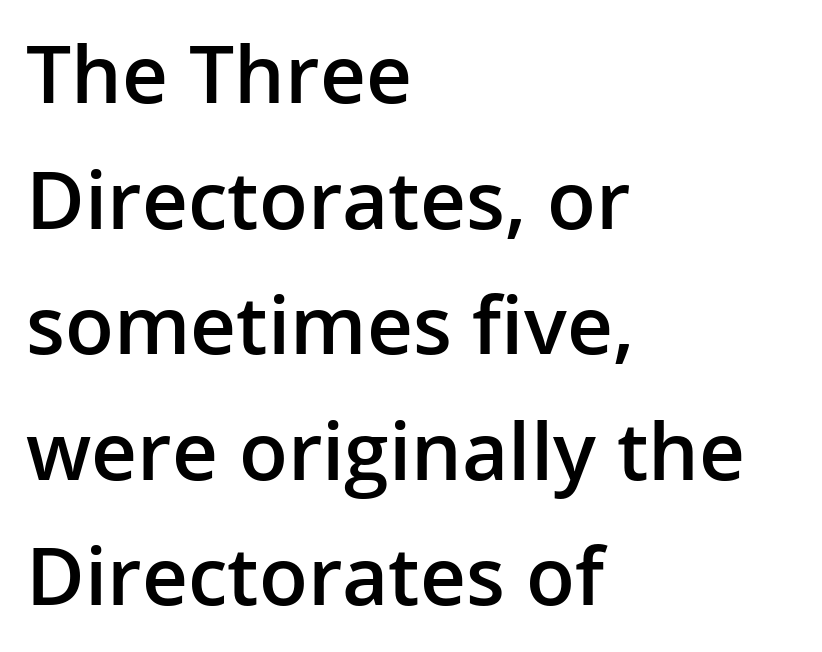
The image shows 80 px semibold sans-serif type, upright; set left-aligned, normal line spacing (1.57x), normal letter spacing, not underlined; low stroke contrast and a medium x-height.
